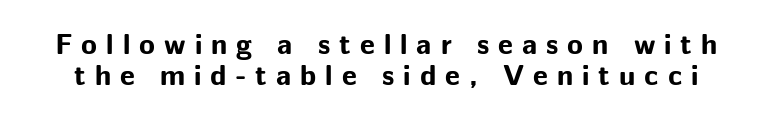
Q: Is the text bold? A: Yes.
Q: Is the text italic (slanted)? A: No, it is upright.
Q: Is the typeface a serif or a sans-serif typeface? A: Sans-serif.
Q: Is the text underlined? A: No.
Q: Is the spacing between letters normal or unusually wide? A: Unusually wide.
Q: Is the spacing between lines tight, normal or loose? A: Tight.
Q: Width (condensed, normal, or wide)? A: Normal.
Q: Stroke contrast? A: Low.
Q: x-height? A: Medium.
Q: Monospaced? A: No.
